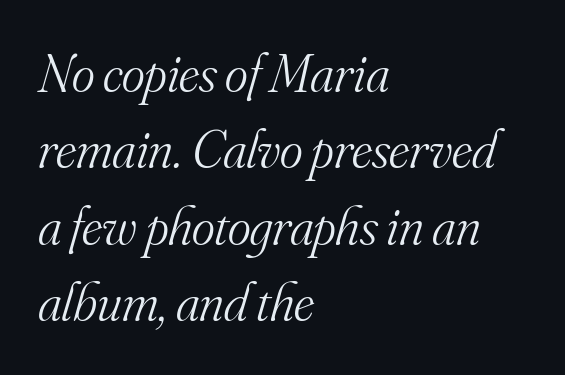
{"serif": "yes", "italic": "yes", "lean": "right", "slant_degrees": 16, "bold": "no", "weight": "light", "width": "normal", "stroke_contrast": "medium", "x_height": "small", "monospaced": "no", "underline": "no", "align": "left", "line_spacing": "normal", "line_spacing_ratio": 1.39, "letter_spacing": "normal", "letter_spacing_em": 0.0, "glyph_px": 55}
